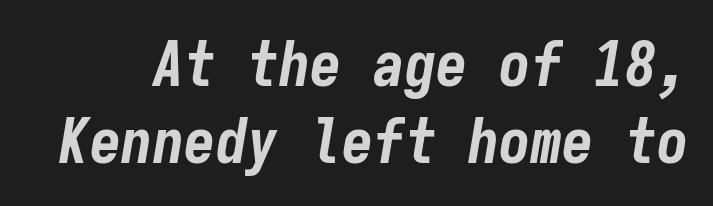
Rendered with sloped, italic letterforms. Nothing unusual about the tracking: characters are spaced as the font intends. A typesetter would call this monospace, since all characters share one set width. Decoration check: the copy has no underline. The font is running at its bold setting.
